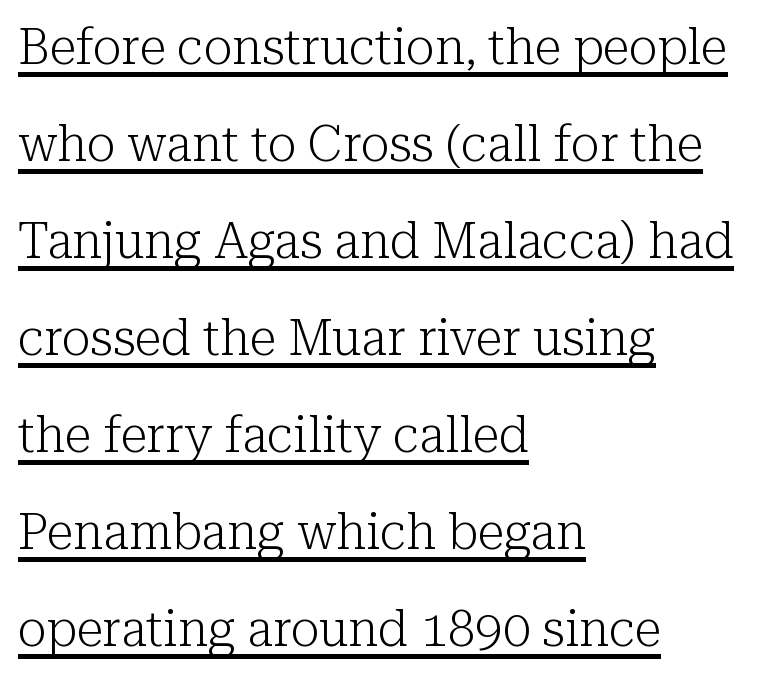
{"serif": "yes", "italic": "no", "bold": "no", "weight": "light", "width": "normal", "stroke_contrast": "low", "x_height": "medium", "monospaced": "no", "underline": "yes", "align": "left", "line_spacing": "loose", "line_spacing_ratio": 1.98, "letter_spacing": "normal", "letter_spacing_em": 0.0, "glyph_px": 49}
